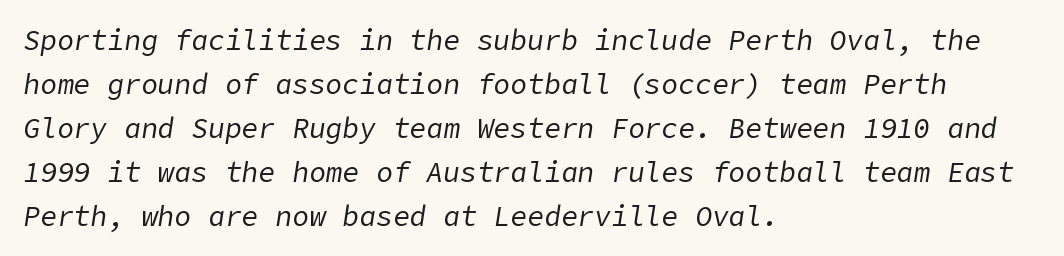
Q: Is the text bold? A: No.
Q: Is the text italic (slanted)? A: Yes, it leans right by about 9 degrees.
Q: Is the text underlined? A: No.
Q: How is the paragraph aligned? A: Left-aligned.
Q: Is the spacing between letters normal or unusually wide? A: Normal.
Q: Is the spacing between lines tight, normal or loose? A: Normal.
Q: Width (condensed, normal, or wide)? A: Normal.
Q: Stroke contrast? A: Low.
Q: x-height? A: Medium.
